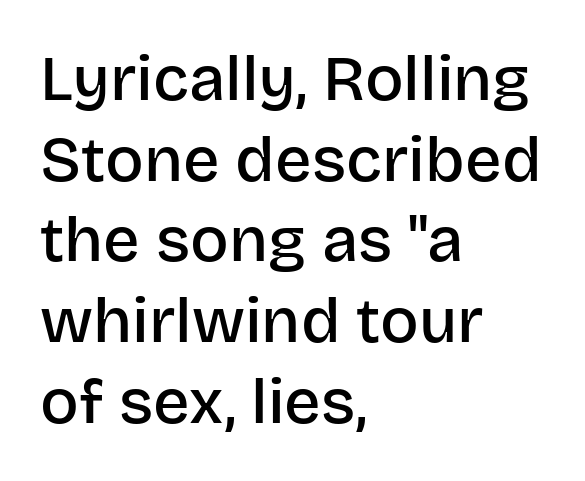
{"serif": "no", "italic": "no", "bold": "semi", "weight": "semibold", "width": "normal", "stroke_contrast": "low", "x_height": "large", "monospaced": "no", "underline": "no", "align": "left", "line_spacing": "normal", "line_spacing_ratio": 1.26, "letter_spacing": "normal", "letter_spacing_em": 0.0, "glyph_px": 64}
